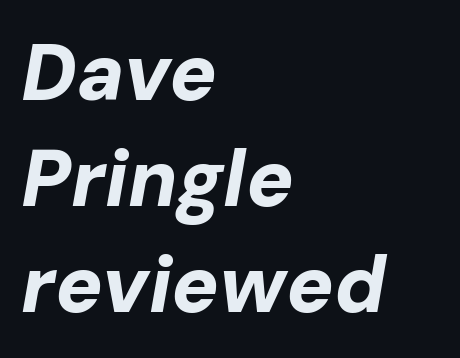
The image shows 79 px bold type, italic (leaning right); set left-aligned, normal line spacing (1.34x), normal letter spacing, not underlined; low stroke contrast and a medium x-height.
